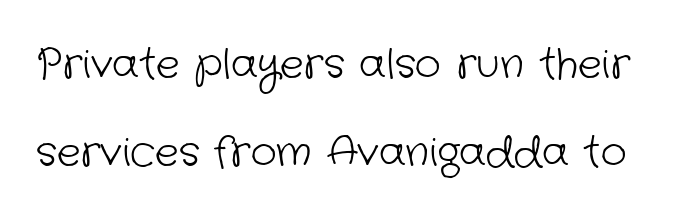
The image shows 40 px light sans-serif type; set loose line spacing (2.19x), normal letter spacing, not underlined; low stroke contrast and a medium x-height.
